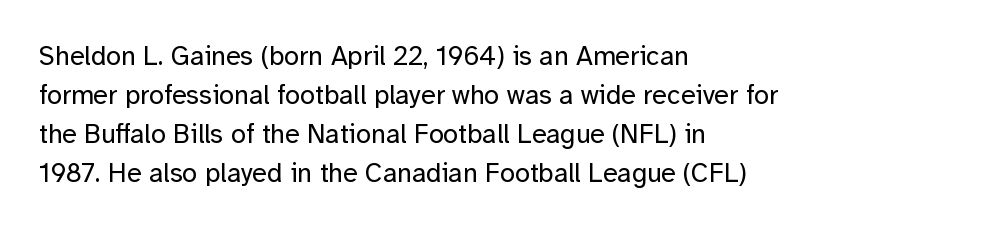
The image shows 27 px text type, upright; set left-aligned, normal line spacing (1.45x), normal letter spacing, not underlined.
